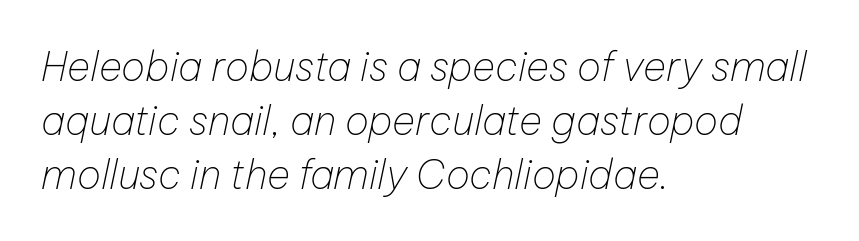
{"italic": "yes", "lean": "right", "slant_degrees": 12, "bold": "no", "weight": "thin", "width": "normal", "stroke_contrast": "low", "x_height": "medium", "monospaced": "no", "underline": "no", "align": "left", "line_spacing": "normal", "line_spacing_ratio": 1.35, "letter_spacing": "normal", "letter_spacing_em": 0.0, "glyph_px": 40}
